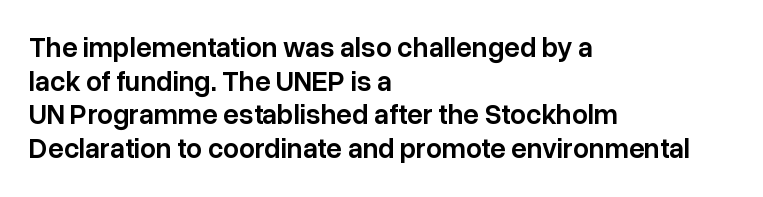
The image shows 28 px semibold sans-serif type, upright; set left-aligned, line spacing 1.2x, normal letter spacing, not underlined; low stroke contrast and a medium x-height.
